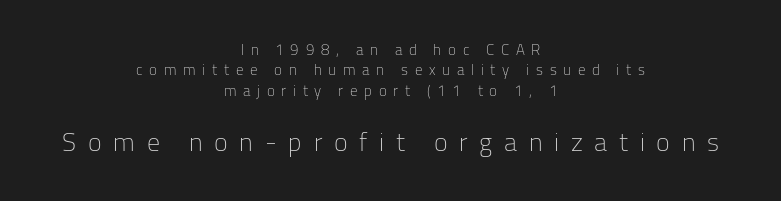
The image shows 26 px text type, upright; set centered, normal line spacing (1.36x), unusually wide letter spacing (+0.45 em), not underlined; the second (bottom) block is 1.73x larger.
